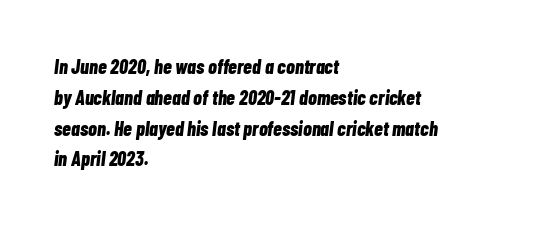
Q: Is the text bold? A: Yes.
Q: Is the text italic (slanted)? A: Yes, it leans right by about 7 degrees.
Q: Is the text underlined? A: No.
Q: How is the paragraph aligned? A: Left-aligned.
Q: Is the spacing between letters normal or unusually wide? A: Normal.
Q: Is the spacing between lines tight, normal or loose? A: Normal.
